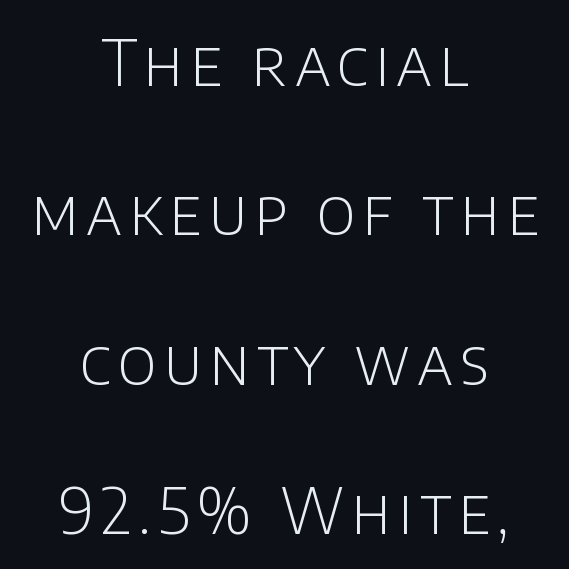
The image shows 63 px light sans-serif type, upright; set centered, loose line spacing (2.37x), not underlined; low stroke contrast and a large x-height.
